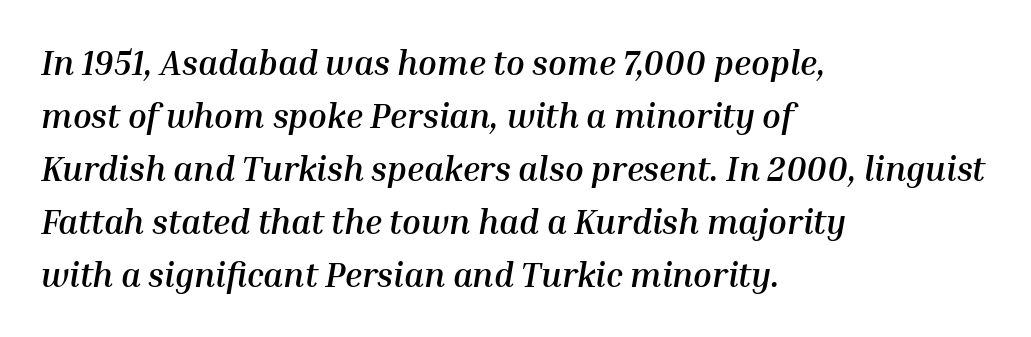
Q: Is the text bold? A: Yes.
Q: Is the text italic (slanted)? A: Yes, it leans right by about 10 degrees.
Q: Is the text underlined? A: No.
Q: How is the paragraph aligned? A: Left-aligned.
Q: Is the spacing between letters normal or unusually wide? A: Normal.
Q: Is the spacing between lines tight, normal or loose? A: Normal.
Q: Width (condensed, normal, or wide)? A: Normal.
Q: Stroke contrast? A: Medium.
Q: x-height? A: Medium.
Q: Monospaced? A: No.
